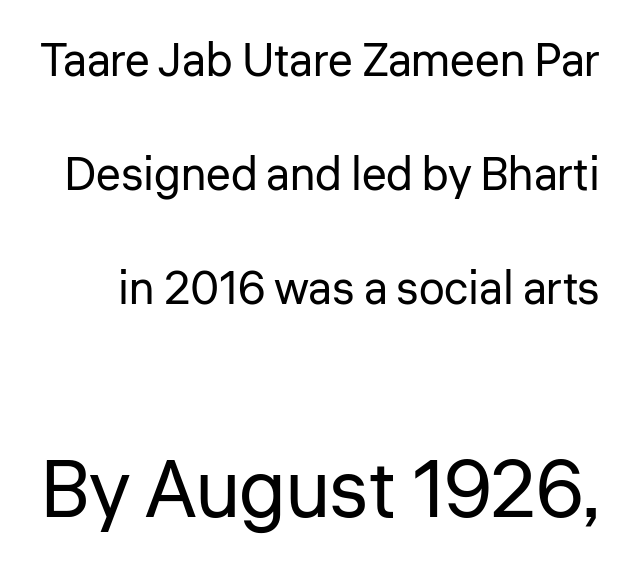
{"serif": "no", "italic": "no", "bold": "no", "weight": "regular", "width": "normal", "stroke_contrast": "low", "x_height": "medium", "monospaced": "no", "underline": "no", "line_spacing": "loose", "line_spacing_ratio": 2.48, "letter_spacing": "normal", "letter_spacing_em": 0.0, "larger_block": "second", "size_ratio": 1.74, "glyph_px": 80}
